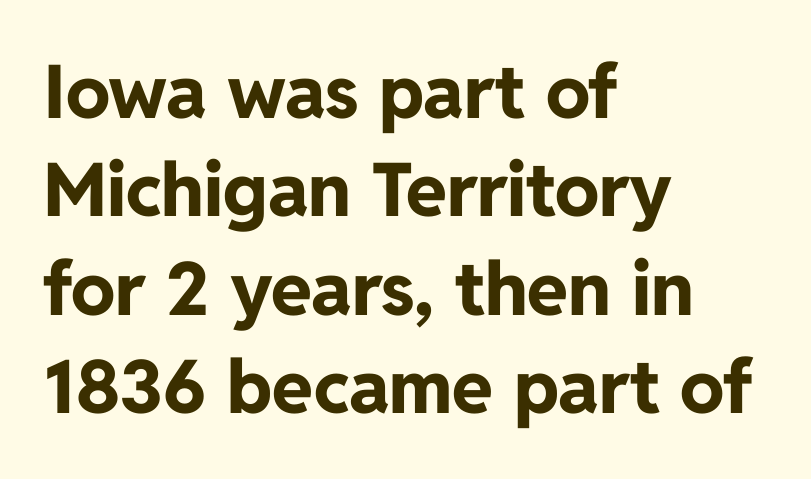
Q: Is the text bold? A: Yes.
Q: Is the text italic (slanted)? A: No, it is upright.
Q: Is the typeface a serif or a sans-serif typeface? A: Sans-serif.
Q: Is the text underlined? A: No.
Q: How is the paragraph aligned? A: Left-aligned.
Q: Is the spacing between letters normal or unusually wide? A: Normal.
Q: Is the spacing between lines tight, normal or loose? A: Normal.
Q: Width (condensed, normal, or wide)? A: Normal.
Q: Stroke contrast? A: Low.
Q: x-height? A: Medium.
Q: Monospaced? A: No.
